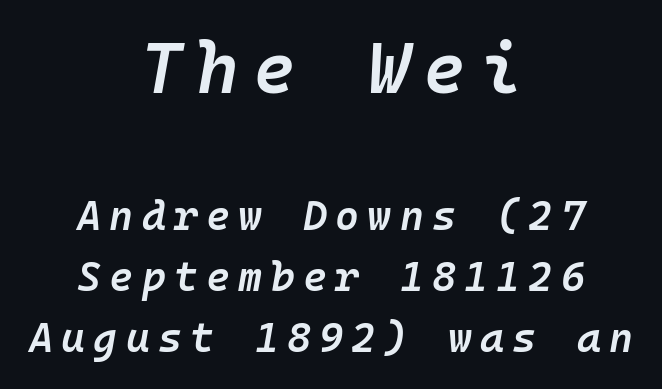
Q: Is the text bold? A: Semi-bold.
Q: Is the text italic (slanted)? A: Yes, it leans right by about 10 degrees.
Q: Is the text underlined? A: No.
Q: How is the paragraph aligned? A: Centered.
Q: Is the spacing between letters normal or unusually wide? A: Unusually wide.
Q: Is the spacing between lines tight, normal or loose? A: Normal.
Q: Which block of text is set in a larger size, the first (top) or the second (bottom)? A: The first (top) one.
Q: Width (condensed, normal, or wide)? A: Normal.
Q: Stroke contrast? A: Low.
Q: x-height? A: Medium.
Q: Monospaced? A: Yes.
